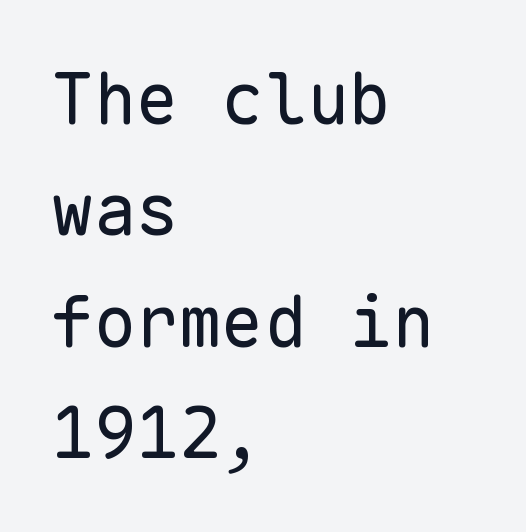
The rows are spaced the way most documents space them. Regarding serifs, this sample does without them. No italicization has been applied; the sample stays upright. This rendering uses left alignment, leaving the right contour irregular. Plain, unruled lines of type.
